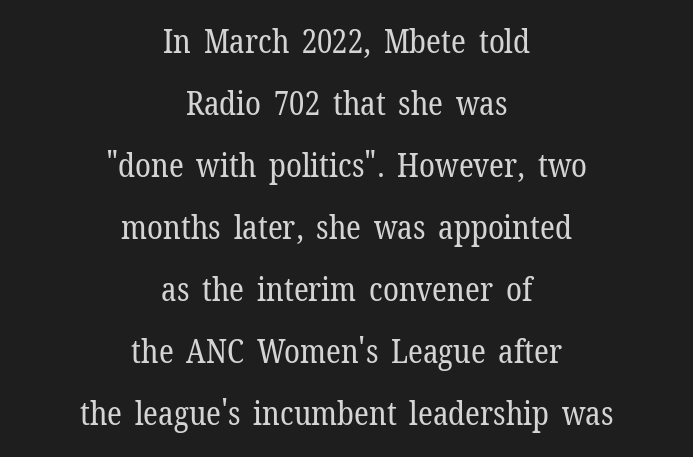
The vertical gap from one line to the next is large. Unmarked baselines from the first word to the last. A typesetter would call this proportional, since set widths differ per character. The strokes carry an ordinary text weight at most. Characters remain perfectly vertical along every line.
